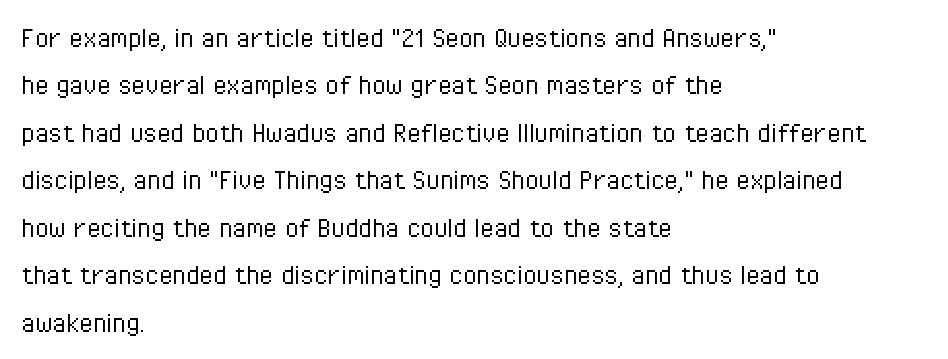
Q: Is the text bold? A: No.
Q: Is the text italic (slanted)? A: No, it is upright.
Q: Is the typeface a serif or a sans-serif typeface? A: Sans-serif.
Q: Is the text underlined? A: No.
Q: How is the paragraph aligned? A: Left-aligned.
Q: Is the spacing between letters normal or unusually wide? A: Normal.
Q: Is the spacing between lines tight, normal or loose? A: Normal.
Q: Width (condensed, normal, or wide)? A: Condensed.
Q: Stroke contrast? A: Low.
Q: x-height? A: Medium.
Q: Monospaced? A: No.
